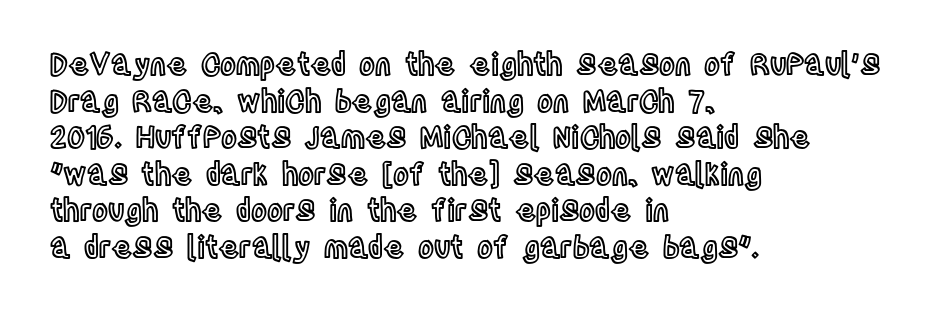
The image shows 30 px condensed type, upright; set left-aligned, line spacing 1.22x, normal letter spacing, not underlined; a large x-height.
